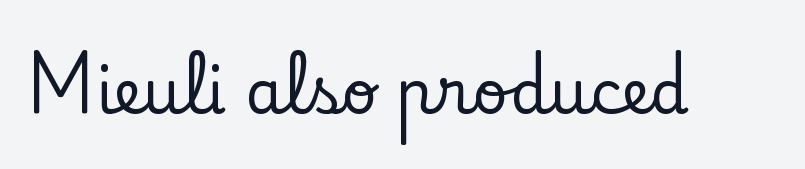
The image shows 61 px text type, upright; set normal letter spacing, not underlined; low stroke contrast and a small x-height.
